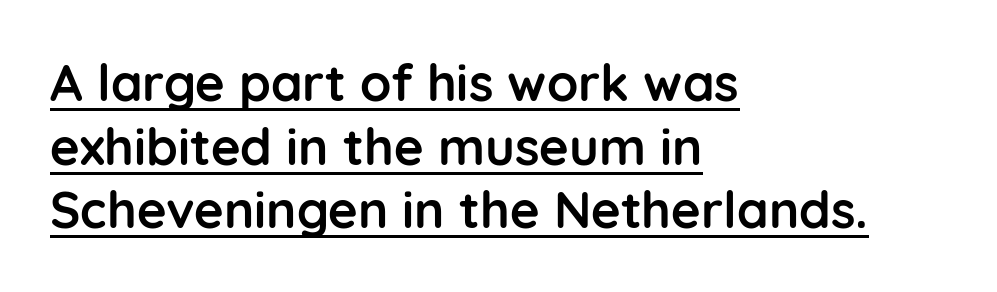
The image shows 51 px semibold sans-serif type, upright; set left-aligned, normal line spacing (1.25x), normal letter spacing, underlined; low stroke contrast and a medium x-height.
